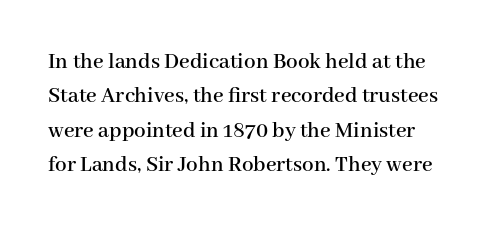
{"italic": "no", "underline": "no", "line_spacing": "normal", "line_spacing_ratio": 1.5, "letter_spacing": "normal", "letter_spacing_em": 0.0, "glyph_px": 23}
